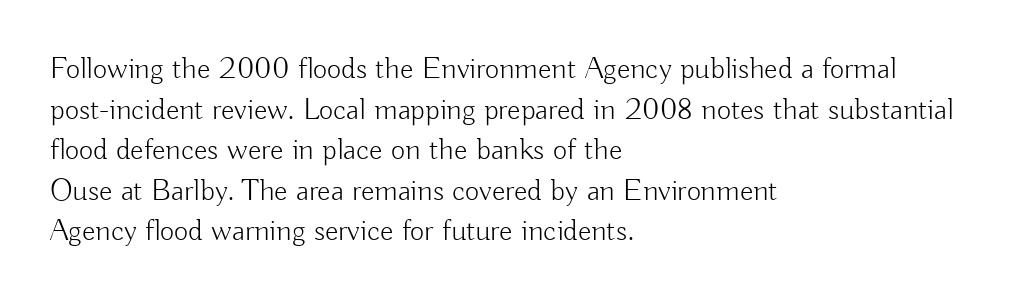
Q: Is the text bold? A: No.
Q: Is the text italic (slanted)? A: No, it is upright.
Q: Is the typeface a serif or a sans-serif typeface? A: Sans-serif.
Q: Is the text underlined? A: No.
Q: How is the paragraph aligned? A: Left-aligned.
Q: Is the spacing between letters normal or unusually wide? A: Normal.
Q: Is the spacing between lines tight, normal or loose? A: Normal.
Q: Width (condensed, normal, or wide)? A: Normal.
Q: Stroke contrast? A: Low.
Q: x-height? A: Small.
Q: Monospaced? A: No.
